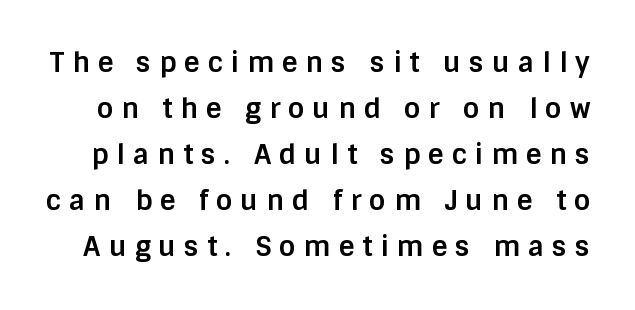
{"italic": "no", "bold": "yes", "underline": "no", "line_spacing": "normal", "line_spacing_ratio": 1.7, "letter_spacing": "wide", "letter_spacing_em": 0.3, "glyph_px": 27}
